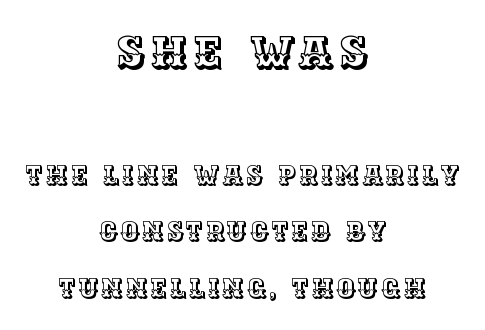
The image shows 45 px text type, upright; set centered, loose line spacing (2.19x), not underlined; the first (top) block is 1.73x larger; a large x-height.
